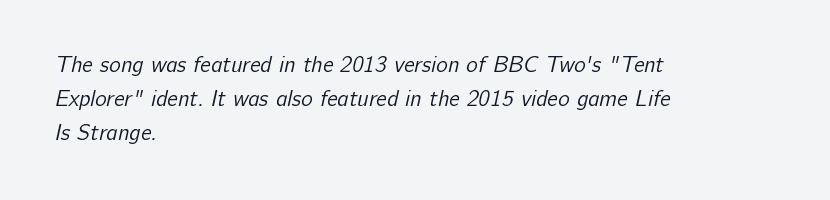
The image shows 22 px text type; set left-aligned, normal line spacing (1.55x), normal letter spacing, not underlined.
